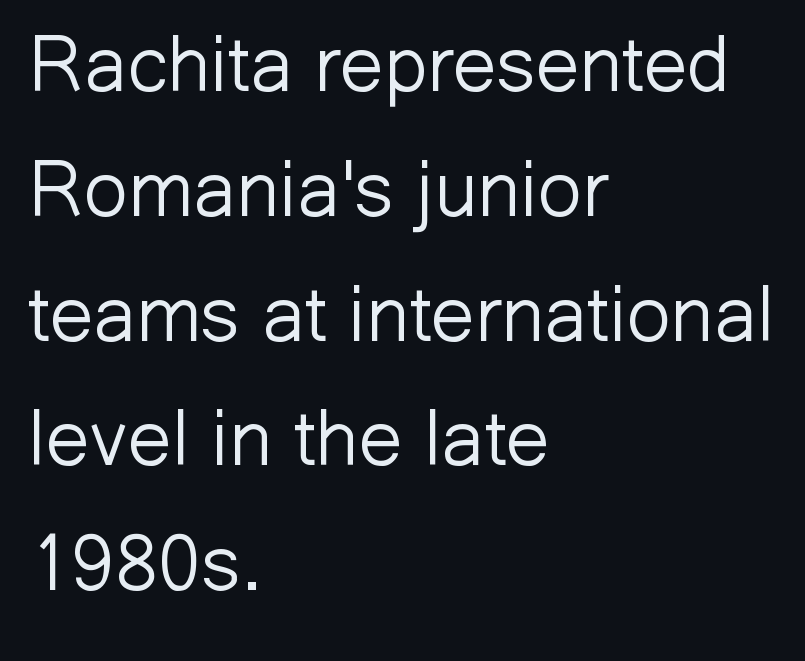
Does the lettering tilt? It doesn't — this is upright. The space beneath each line is pristine and unruled. You could not count columns in this text — the font is proportionally spaced. Each word holds together tightly as a unit, with standard inter-letter gaps. Nope, no serifs anywhere on these letters.
